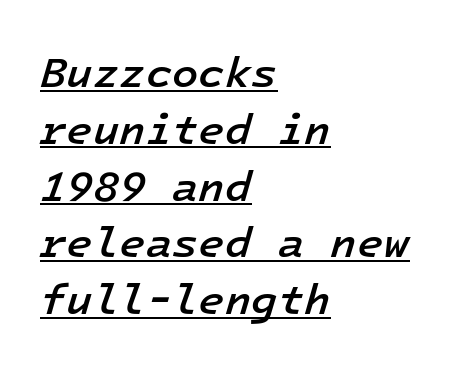
Q: Is the text bold? A: Semi-bold.
Q: Is the text italic (slanted)? A: Yes, it leans right by about 16 degrees.
Q: Is the text underlined? A: Yes.
Q: How is the paragraph aligned? A: Left-aligned.
Q: Is the spacing between letters normal or unusually wide? A: Normal.
Q: Is the spacing between lines tight, normal or loose? A: Normal.
Q: Width (condensed, normal, or wide)? A: Normal.
Q: Stroke contrast? A: Low.
Q: x-height? A: Medium.
Q: Monospaced? A: Yes.
